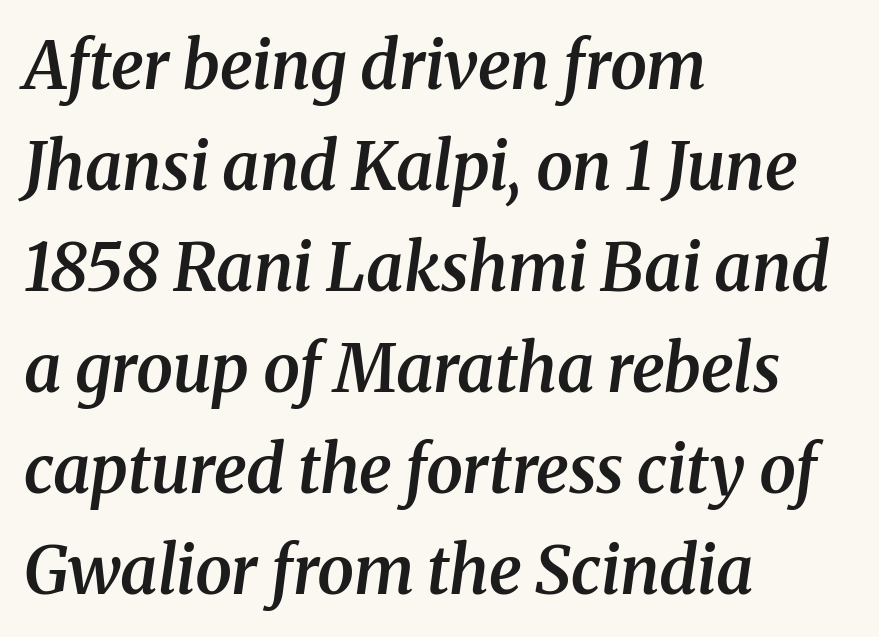
Q: Is the text bold? A: Semi-bold.
Q: Is the text italic (slanted)? A: Yes, it leans right by about 8 degrees.
Q: Is the typeface a serif or a sans-serif typeface? A: Serif.
Q: Is the text underlined? A: No.
Q: How is the paragraph aligned? A: Left-aligned.
Q: Is the spacing between letters normal or unusually wide? A: Normal.
Q: Is the spacing between lines tight, normal or loose? A: Normal.
Q: Width (condensed, normal, or wide)? A: Normal.
Q: Stroke contrast? A: Medium.
Q: x-height? A: Medium.
Q: Monospaced? A: No.
